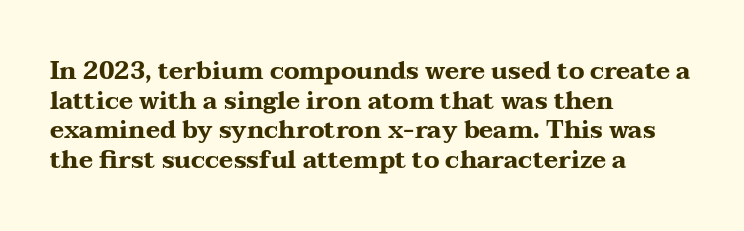
Nobody drew a line under any word here. The lettering stays uniformly vertical, giving the passage a roman look. Each word holds together tightly as a unit, with standard inter-letter gaps. A student would call this left alignment; a typographer would say flush left, rag right. Typographic density is high because the face is bold.
